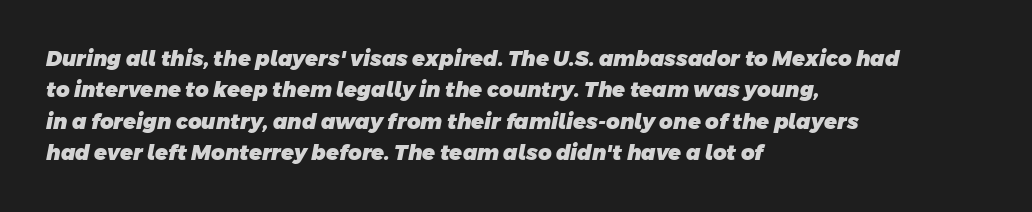
The image shows 21 px bold type; set left-aligned, normal line spacing (1.5x), normal letter spacing, not underlined.
